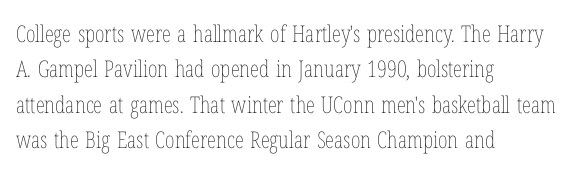
The image shows 23 px text type, upright; set left-aligned, normal line spacing (1.54x), normal letter spacing, not underlined.
